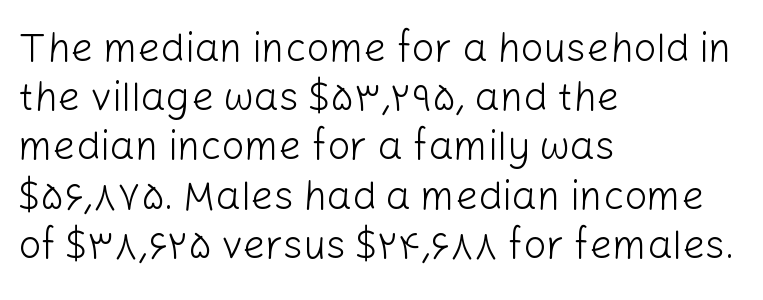
{"serif": "no", "italic": "no", "bold": "no", "weight": "light", "width": "normal", "stroke_contrast": "low", "x_height": "medium", "monospaced": "no", "underline": "no", "align": "left", "line_spacing_ratio": 1.23, "letter_spacing": "normal", "letter_spacing_em": 0.0, "glyph_px": 40}
